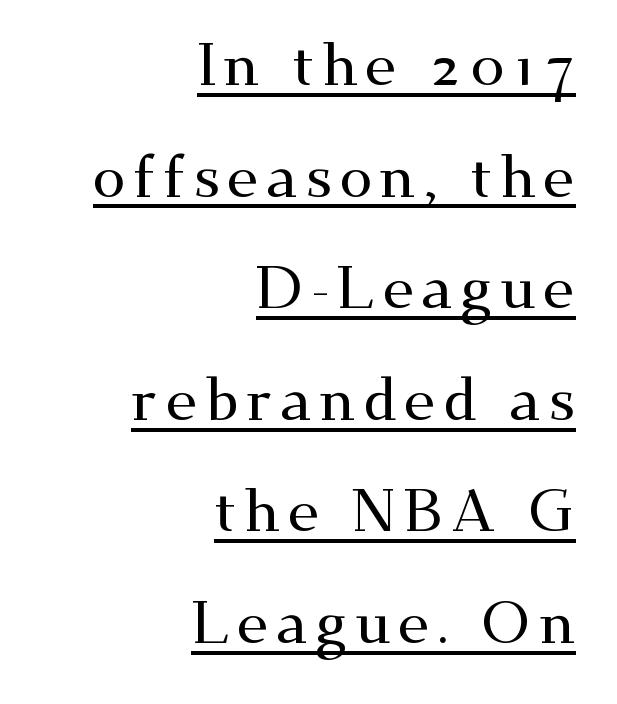
Character widths vary here, with narrow letters taking less room than wide ones. The axis of the letterforms is exactly vertical. Typographically, this falls in the serif category. This is underlined copy, the kind a proofreader might mark for attention.
